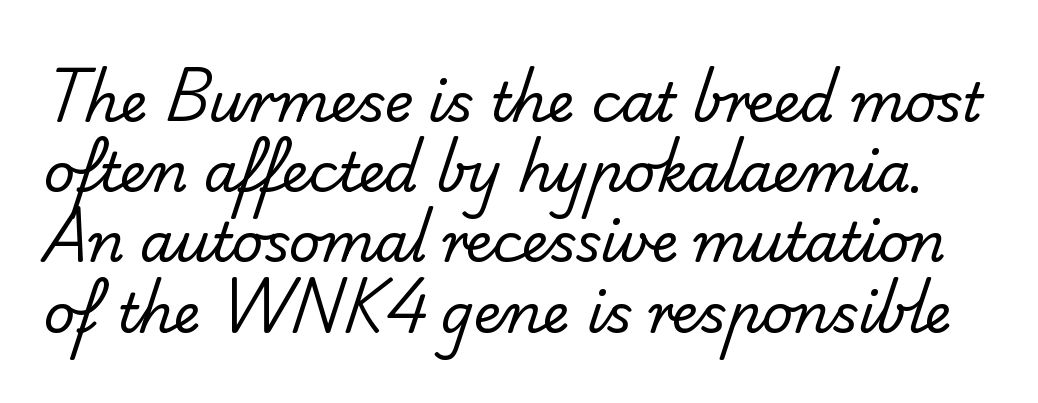
{"serif": "no", "bold": "no", "weight": "regular", "width": "normal", "stroke_contrast": "low", "x_height": "small", "monospaced": "no", "underline": "no", "line_spacing": "normal", "line_spacing_ratio": 1.3, "letter_spacing": "normal", "letter_spacing_em": 0.0, "glyph_px": 54}
